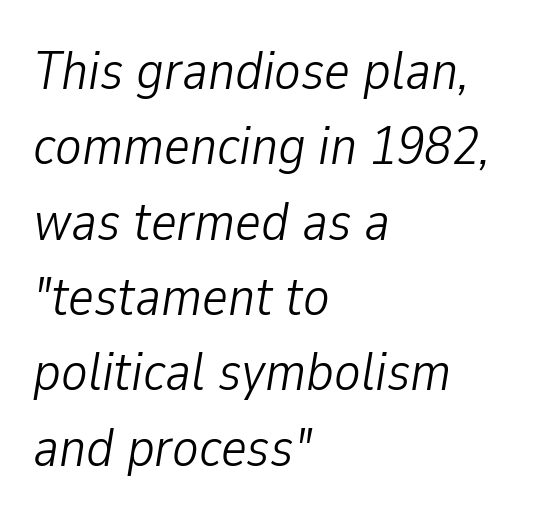
Anything drawn beneath the words? Only blank space. The letters look calm and open, with moderate or lighter stems. Horizontal bands of white between lines are of average thickness. Character widths vary here, with narrow letters taking less room than wide ones. Slanted lettering throughout.
